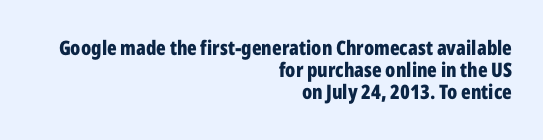
The image shows 20 px bold type, upright; set right-aligned, tight line spacing (1.09x), normal letter spacing, not underlined.
